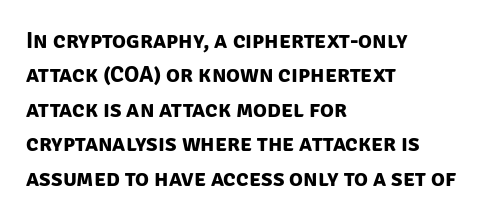
Q: Is the text bold? A: Yes.
Q: Is the text underlined? A: No.
Q: How is the paragraph aligned? A: Left-aligned.
Q: Is the spacing between letters normal or unusually wide? A: Normal.
Q: Is the spacing between lines tight, normal or loose? A: Normal.
